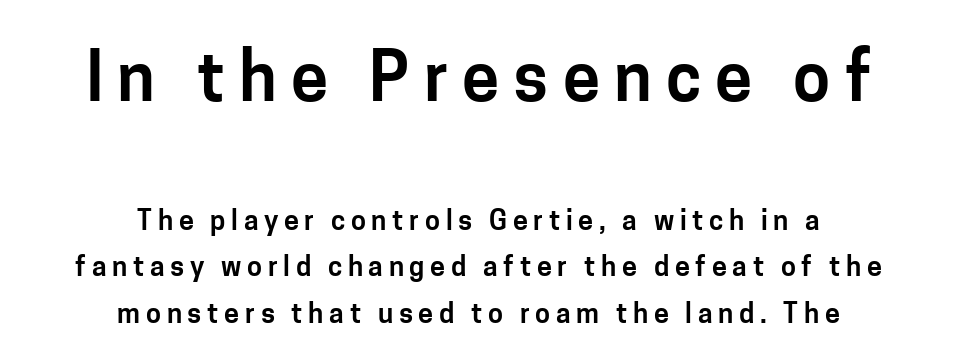
Spacing verdict: proportional, widths tailored to each character. The rag falls on both sides of this text block equally. In terms of posture, this sample is upright. Does extra space separate the letters? Yes, quite a lot of it. Each row of text sits above clean, open space.
